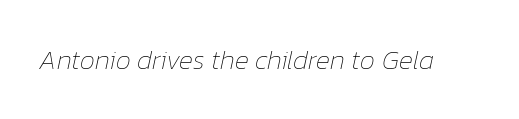
Anything drawn beneath the words? Only blank space. The text carries the slant typical of an italic or oblique font. On a weight scale, this lands at 450 or below. Observe the ordinary spacing: letters are neighbours, not strangers.
